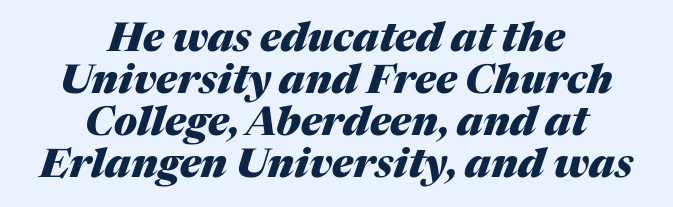
Q: Is the text bold? A: Yes.
Q: Is the text italic (slanted)? A: Yes, it leans right by about 17 degrees.
Q: Is the text underlined? A: No.
Q: How is the paragraph aligned? A: Centered.
Q: Is the spacing between letters normal or unusually wide? A: Normal.
Q: Is the spacing between lines tight, normal or loose? A: Tight.
Q: Width (condensed, normal, or wide)? A: Normal.
Q: Stroke contrast? A: Medium.
Q: x-height? A: Medium.
Q: Monospaced? A: No.
